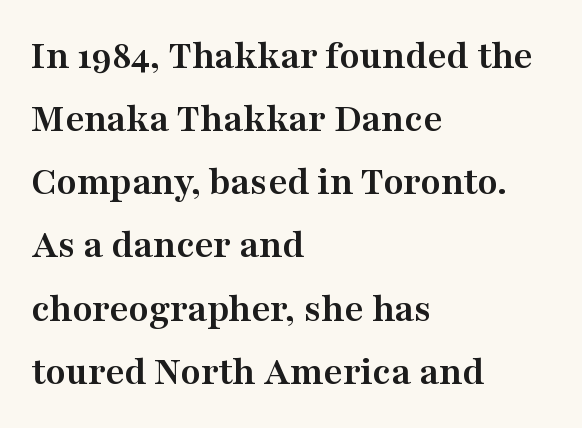
Q: Is the text bold? A: Yes.
Q: Is the text italic (slanted)? A: No, it is upright.
Q: Is the typeface a serif or a sans-serif typeface? A: Serif.
Q: Is the text underlined? A: No.
Q: How is the paragraph aligned? A: Left-aligned.
Q: Is the spacing between letters normal or unusually wide? A: Normal.
Q: Is the spacing between lines tight, normal or loose? A: Normal.
Q: Width (condensed, normal, or wide)? A: Wide.
Q: Stroke contrast? A: Medium.
Q: x-height? A: Medium.
Q: Monospaced? A: No.
